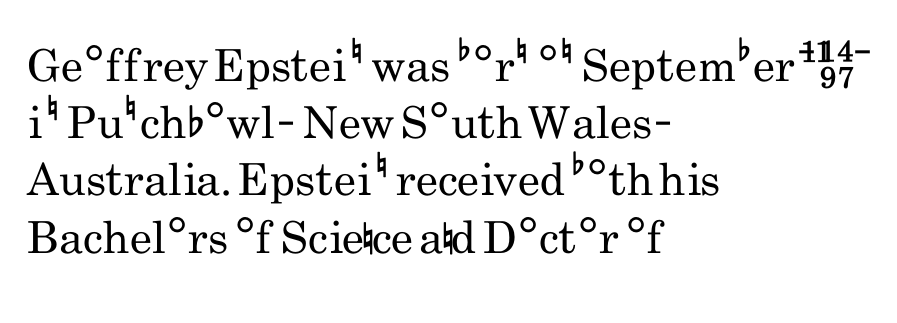
Is the block centered? No — it sits flush against the left margin. The rows are spaced the way most documents space them. These lines were composed using upright roman letters. This sample uses plain, unmodified letter spacing.
